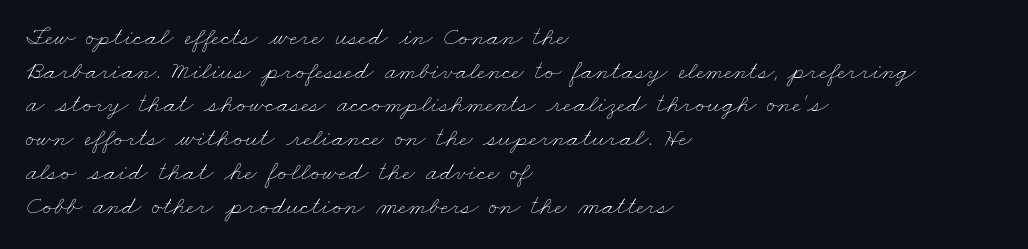
Is the type heavy? It reads as light-to-regular instead. This block has exactly the height ordinary leading produces. Teacher's note: observe the even left margin — that is flush-left alignment. Beneath every word, the page is bare. The letterforms sit shoulder to shoulder at normal distance.
